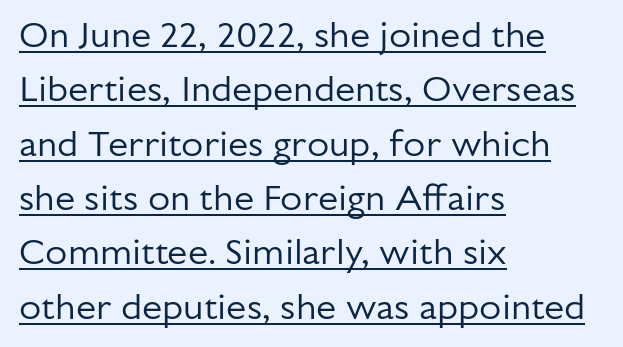
Q: Is the text bold? A: No.
Q: Is the text italic (slanted)? A: No, it is upright.
Q: Is the typeface a serif or a sans-serif typeface? A: Sans-serif.
Q: Is the text underlined? A: Yes.
Q: How is the paragraph aligned? A: Left-aligned.
Q: Is the spacing between letters normal or unusually wide? A: Normal.
Q: Is the spacing between lines tight, normal or loose? A: Normal.
Q: Width (condensed, normal, or wide)? A: Normal.
Q: Stroke contrast? A: Low.
Q: x-height? A: Medium.
Q: Monospaced? A: No.
